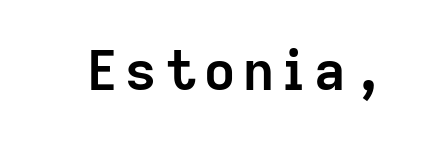
Typographically, this falls in the sans-serif category. Heavy, bold letterforms. Does the lettering tilt? It doesn't — this is upright. Check the space under the baseline: it is left empty. Think of a printed novel: that variable character pitch is what you see here.
